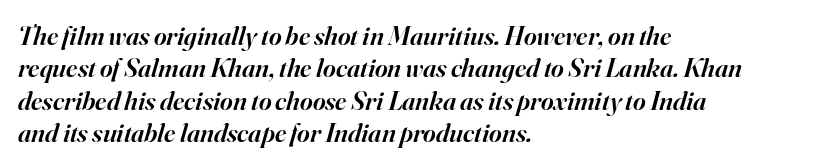
Q: Is the text bold? A: Semi-bold.
Q: Is the text italic (slanted)? A: Yes, it leans right by about 16 degrees.
Q: Is the text underlined? A: No.
Q: How is the paragraph aligned? A: Left-aligned.
Q: Is the spacing between letters normal or unusually wide? A: Normal.
